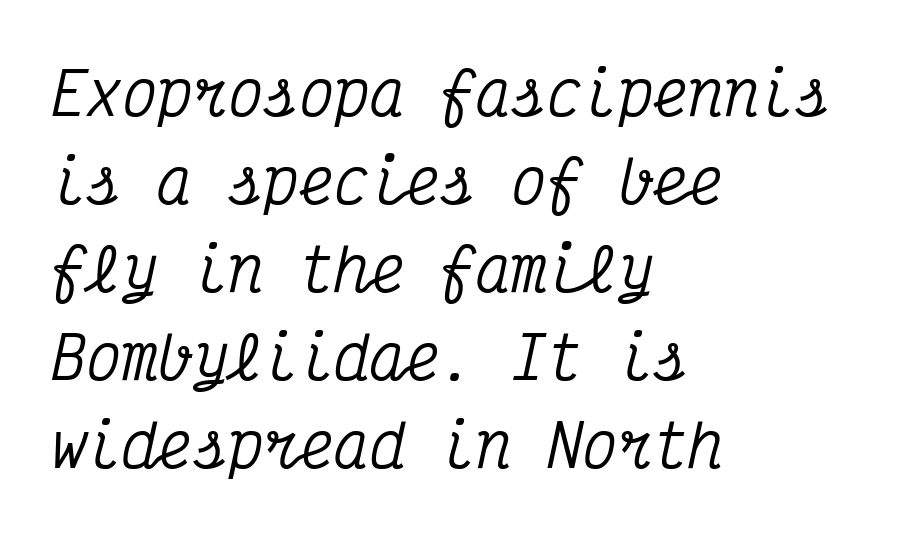
Little horizontal feet cap the strokes, marking this as serif type. Do the characters align in a grid? Yes, the font is monospaced. The passage shown stacks its lines at a standard gap. The baseline area is clear.
